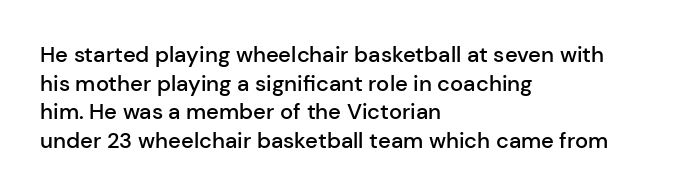
Between one letter and the next there's only the usual sliver of space. Firm but not heavy-handed strokes: this text is semibold. No italicization has been applied; the sample stays upright. Each line starts at the same left margin while the right side varies. Notice how descenders clear the ascenders below comfortably — that's standard leading.
